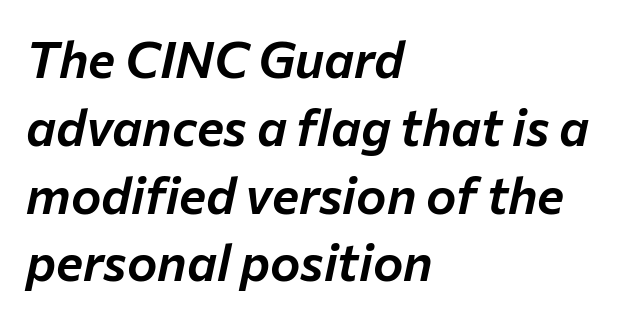
Q: Is the text italic (slanted)? A: Yes, it leans right by about 12 degrees.
Q: Is the text underlined? A: No.
Q: How is the paragraph aligned? A: Left-aligned.
Q: Is the spacing between letters normal or unusually wide? A: Normal.
Q: Is the spacing between lines tight, normal or loose? A: Normal.
Q: Width (condensed, normal, or wide)? A: Normal.
Q: Stroke contrast? A: Low.
Q: x-height? A: Medium.
Q: Monospaced? A: No.
